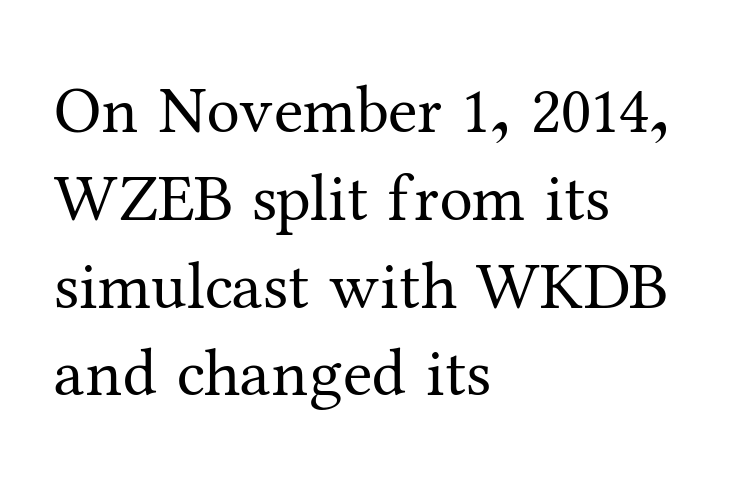
Q: Is the text bold? A: No.
Q: Is the text italic (slanted)? A: No, it is upright.
Q: Is the typeface a serif or a sans-serif typeface? A: Serif.
Q: Is the text underlined? A: No.
Q: How is the paragraph aligned? A: Left-aligned.
Q: Is the spacing between letters normal or unusually wide? A: Normal.
Q: Is the spacing between lines tight, normal or loose? A: Normal.
Q: Width (condensed, normal, or wide)? A: Normal.
Q: Stroke contrast? A: Medium.
Q: x-height? A: Medium.
Q: Monospaced? A: No.
